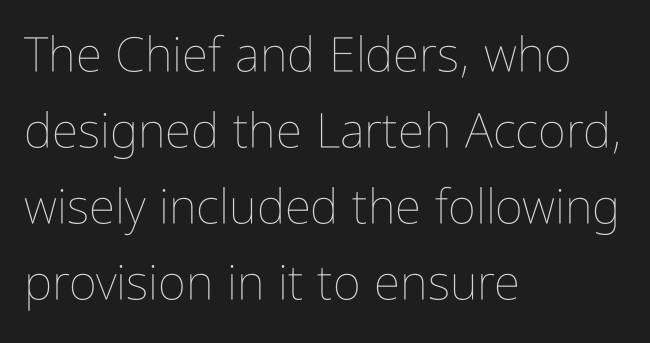
Is this a fixed-width face? No — the glyphs have proportional, varying widths. The tracking reads as untouched default to a designer's eye. The font's upright variant was chosen for this text. Compared with a centered layout, this one pins lines to the left instead. Bold? No — there's no thickening of the strokes. Underlining? Definitely not there.
